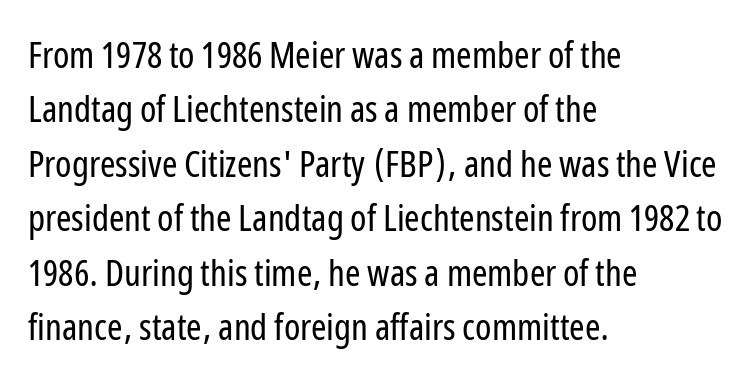
Q: Is the text bold? A: No.
Q: Is the text italic (slanted)? A: No, it is upright.
Q: Is the typeface a serif or a sans-serif typeface? A: Sans-serif.
Q: Is the text underlined? A: No.
Q: How is the paragraph aligned? A: Left-aligned.
Q: Is the spacing between letters normal or unusually wide? A: Normal.
Q: Is the spacing between lines tight, normal or loose? A: Normal.
Q: Width (condensed, normal, or wide)? A: Condensed.
Q: Stroke contrast? A: Low.
Q: x-height? A: Medium.
Q: Monospaced? A: No.
